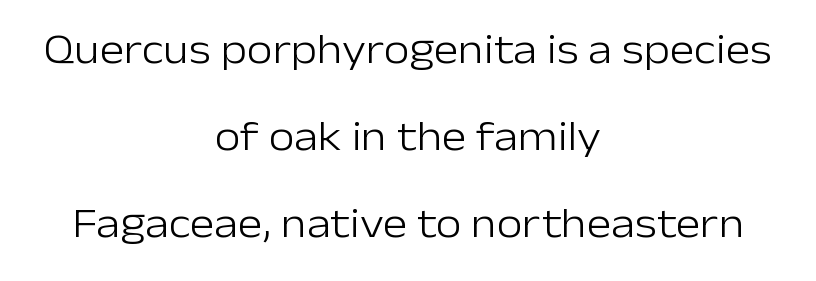
The image shows 42 px light sans-serif type, upright; set centered, loose line spacing (2.07x), normal letter spacing, not underlined; low stroke contrast and a medium x-height.
